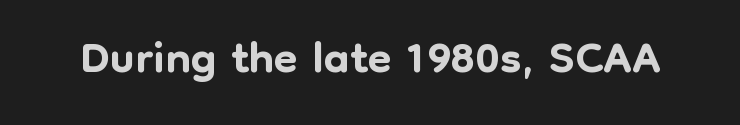
Q: Is the text italic (slanted)? A: No, it is upright.
Q: Is the typeface a serif or a sans-serif typeface? A: Sans-serif.
Q: Is the text underlined? A: No.
Q: Is the spacing between letters normal or unusually wide? A: Normal.
Q: Width (condensed, normal, or wide)? A: Normal.
Q: Stroke contrast? A: Low.
Q: x-height? A: Medium.
Q: Monospaced? A: No.
